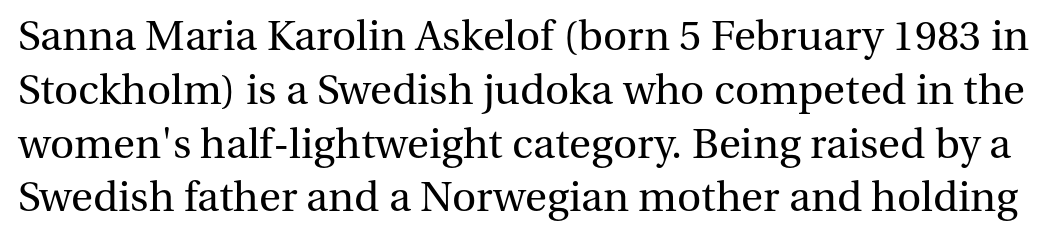
{"serif": "yes", "italic": "no", "bold": "no", "weight": "regular", "width": "normal", "stroke_contrast": "medium", "x_height": "medium", "monospaced": "no", "underline": "no", "line_spacing": "normal", "line_spacing_ratio": 1.28, "letter_spacing": "normal", "letter_spacing_em": 0.0, "glyph_px": 42}
